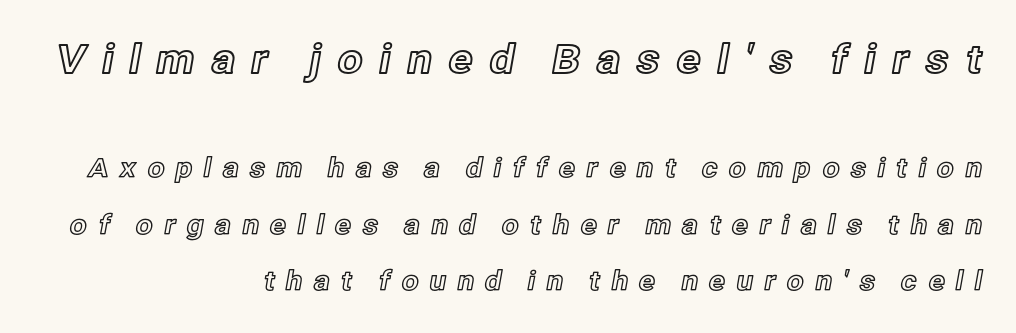
Q: Is the text italic (slanted)? A: Yes.
Q: Is the text underlined? A: No.
Q: How is the paragraph aligned? A: Right-aligned.
Q: Is the spacing between letters normal or unusually wide? A: Unusually wide.
Q: Is the spacing between lines tight, normal or loose? A: Loose.
Q: Which block of text is set in a larger size, the first (top) or the second (bottom)? A: The first (top) one.
Q: Width (condensed, normal, or wide)? A: Normal.
Q: x-height? A: Medium.
Q: Monospaced? A: No.
